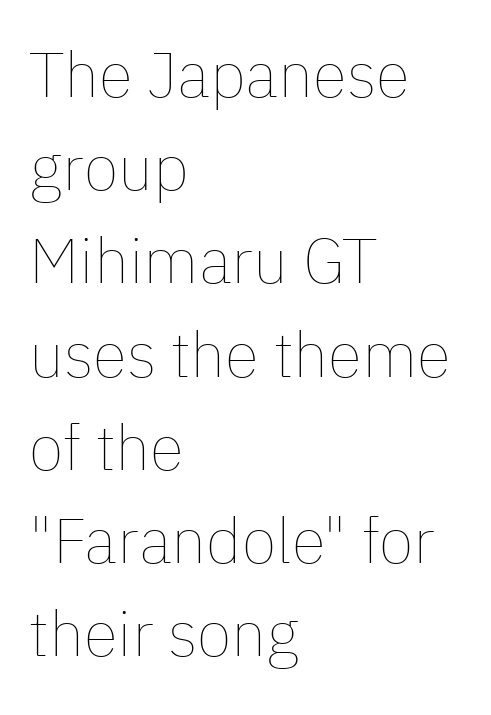
Q: Is the text bold? A: No.
Q: Is the text italic (slanted)? A: No, it is upright.
Q: Is the text underlined? A: No.
Q: How is the paragraph aligned? A: Left-aligned.
Q: Is the spacing between letters normal or unusually wide? A: Normal.
Q: Is the spacing between lines tight, normal or loose? A: Normal.
Q: Width (condensed, normal, or wide)? A: Normal.
Q: Stroke contrast? A: Low.
Q: x-height? A: Medium.
Q: Monospaced? A: No.
